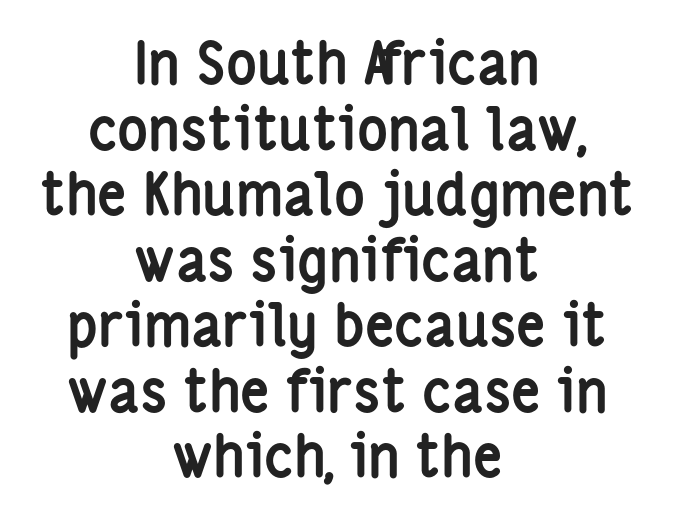
The image shows 58 px semibold, condensed sans-serif type, upright; set centered, tight line spacing (1.13x), normal letter spacing, not underlined; low stroke contrast and a medium x-height.
